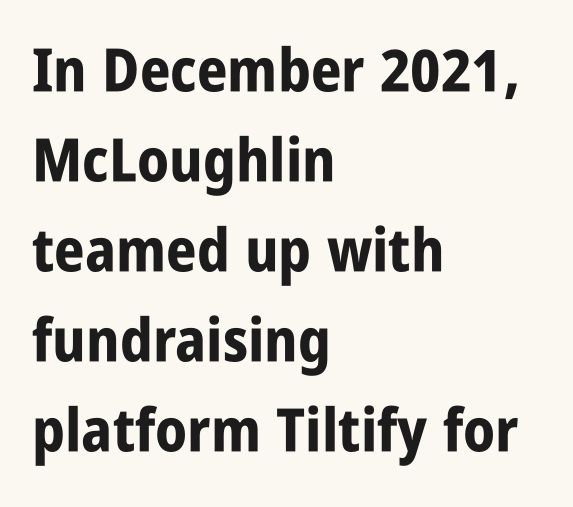
{"serif": "no", "italic": "no", "bold": "yes", "weight": "bold", "width": "condensed", "stroke_contrast": "low", "x_height": "large", "monospaced": "no", "underline": "no", "align": "left", "line_spacing": "normal", "line_spacing_ratio": 1.5, "letter_spacing": "normal", "letter_spacing_em": 0.0, "glyph_px": 60}
